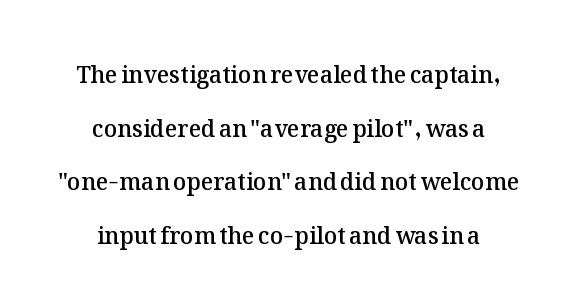
{"italic": "no", "bold": "semi", "underline": "no", "align": "center", "line_spacing": "loose", "line_spacing_ratio": 2.33, "letter_spacing": "normal", "letter_spacing_em": 0.0, "glyph_px": 23}
